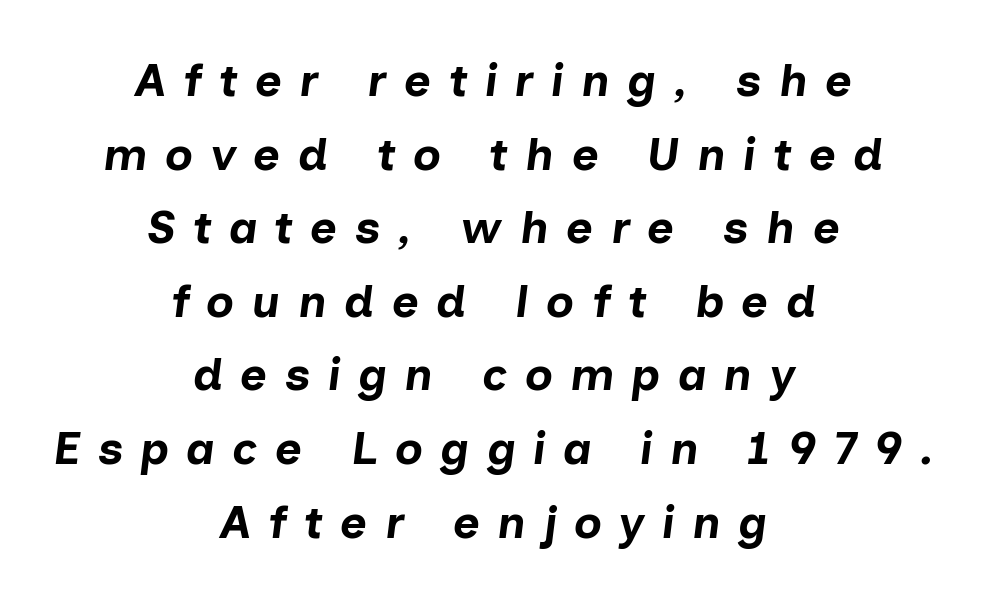
The image shows 46 px bold type, italic (leaning right); set centered, normal line spacing (1.6x), unusually wide letter spacing (+0.38 em), not underlined; low stroke contrast and a medium x-height.
